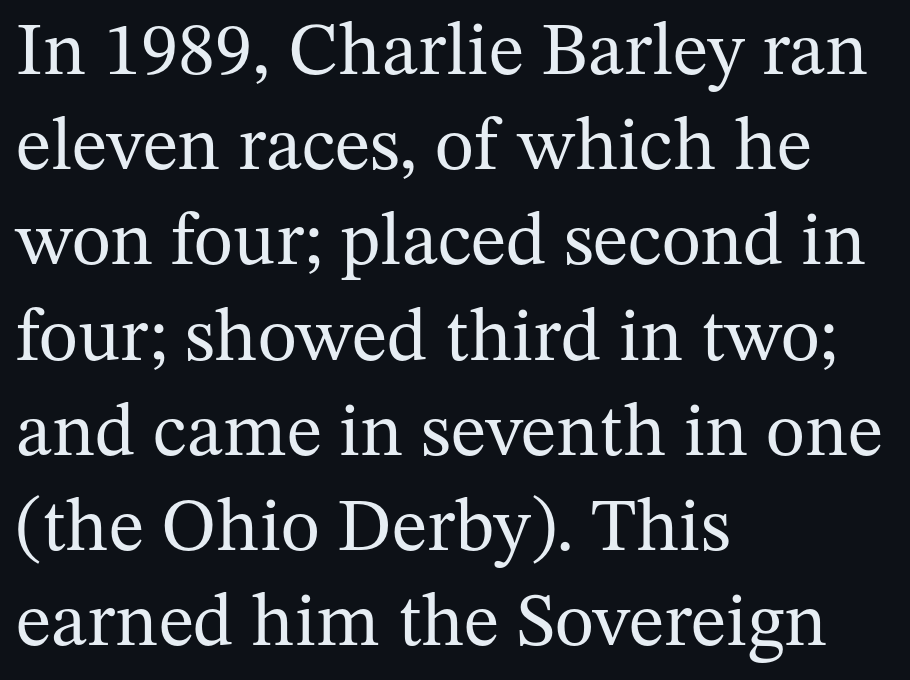
Q: Is the text bold? A: No.
Q: Is the text italic (slanted)? A: No, it is upright.
Q: Is the typeface a serif or a sans-serif typeface? A: Serif.
Q: Is the text underlined? A: No.
Q: How is the paragraph aligned? A: Left-aligned.
Q: Is the spacing between letters normal or unusually wide? A: Normal.
Q: Is the spacing between lines tight, normal or loose? A: Normal.
Q: Width (condensed, normal, or wide)? A: Normal.
Q: Stroke contrast? A: Medium.
Q: x-height? A: Medium.
Q: Monospaced? A: No.
